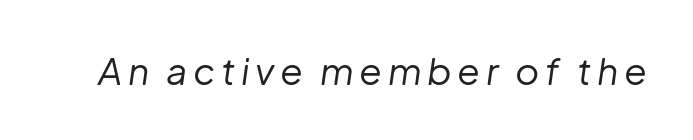
Q: Is the text bold? A: No.
Q: Is the text italic (slanted)? A: Yes, it leans right by about 8 degrees.
Q: Is the text underlined? A: No.
Q: Width (condensed, normal, or wide)? A: Normal.
Q: Stroke contrast? A: Low.
Q: x-height? A: Medium.
Q: Monospaced? A: No.
